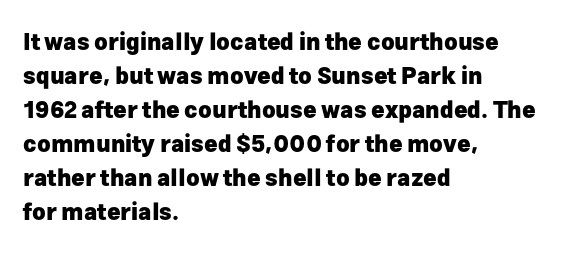
Q: Is the text bold? A: Yes.
Q: Is the text italic (slanted)? A: No, it is upright.
Q: Is the text underlined? A: No.
Q: How is the paragraph aligned? A: Left-aligned.
Q: Is the spacing between letters normal or unusually wide? A: Normal.
Q: Is the spacing between lines tight, normal or loose? A: Normal.
